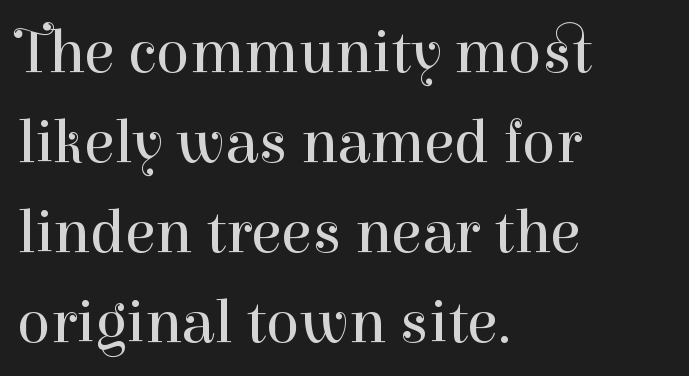
Caption: standard tracking, unaltered. Looks like regular typesetting: each glyph gets only the width it needs. Unmarked baselines from the first word to the last. Every character sits straight up, as roman type does. Interline gaps are of average width in this sample. Counters stay open thanks to moderate or lighter strokes.
